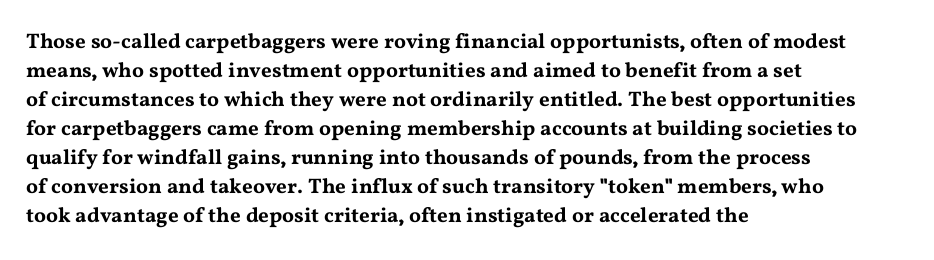
The image shows 21 px text type, upright; set left-aligned, normal line spacing (1.38x), normal letter spacing, not underlined.
